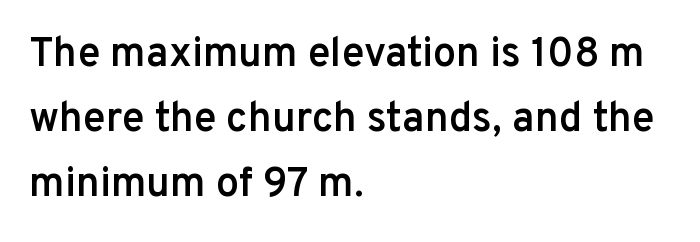
{"serif": "no", "italic": "no", "bold": "semi", "weight": "semibold", "width": "normal", "stroke_contrast": "low", "x_height": "medium", "monospaced": "no", "underline": "no", "align": "left", "line_spacing": "normal", "line_spacing_ratio": 1.59, "letter_spacing": "normal", "letter_spacing_em": 0.0, "glyph_px": 41}
